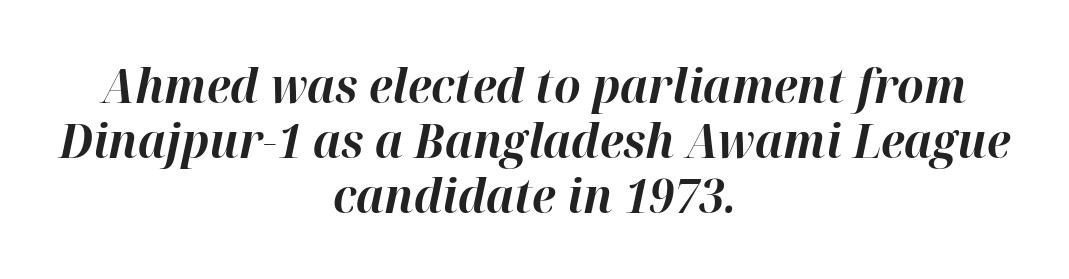
{"italic": "yes", "lean": "right", "slant_degrees": 12, "bold": "yes", "weight": "bold", "width": "normal", "stroke_contrast": "high", "x_height": "medium", "monospaced": "no", "underline": "no", "align": "center", "line_spacing_ratio": 1.17, "letter_spacing": "normal", "letter_spacing_em": 0.0, "glyph_px": 47}
